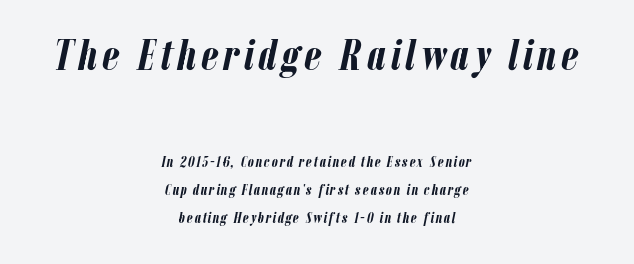
Q: Is the text bold? A: Yes.
Q: Is the text italic (slanted)? A: Yes, it leans right by about 12 degrees.
Q: Is the text underlined? A: No.
Q: How is the paragraph aligned? A: Centered.
Q: Which block of text is set in a larger size, the first (top) or the second (bottom)? A: The first (top) one.
Q: Width (condensed, normal, or wide)? A: Condensed.
Q: Stroke contrast? A: Low.
Q: x-height? A: Medium.
Q: Monospaced? A: No.
